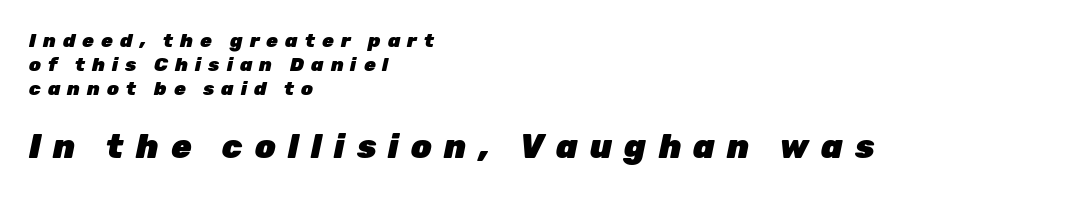
{"italic": "yes", "lean": "right", "slant_degrees": 12, "bold": "yes", "weight": "heavy", "width": "normal", "stroke_contrast": "low", "x_height": "medium", "monospaced": "no", "underline": "no", "align": "left", "line_spacing": "normal", "line_spacing_ratio": 1.26, "letter_spacing": "wide", "letter_spacing_em": 0.37, "larger_block": "second", "size_ratio": 1.74, "glyph_px": 33}
